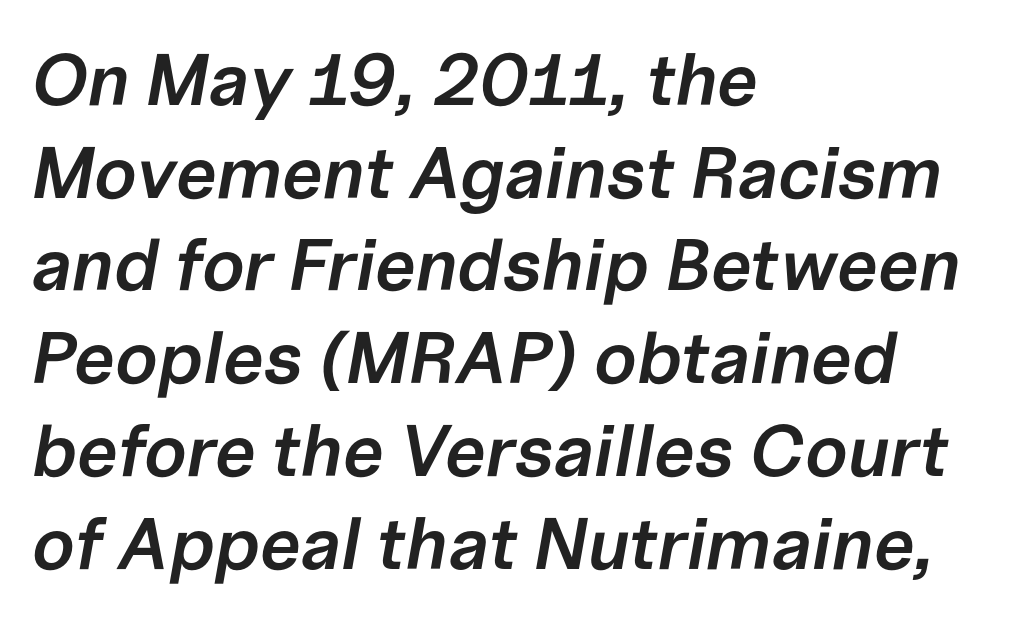
These words are printed semibold, heavier than regular yet not bold. The foot of each line stays bare and open. Regarding leading, the lines here are spaced in the standard way. Caption: standard tracking, unaltered.
